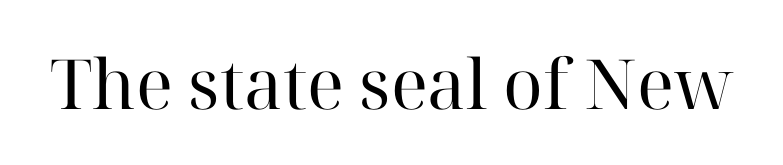
Italic: no, the glyphs are upright roman. The font is comparable to plain body text, perhaps lighter. Think of a printed novel: that variable character pitch is what you see here. Small tapered or slab feet sit at the stroke ends, so this counts as serif.
